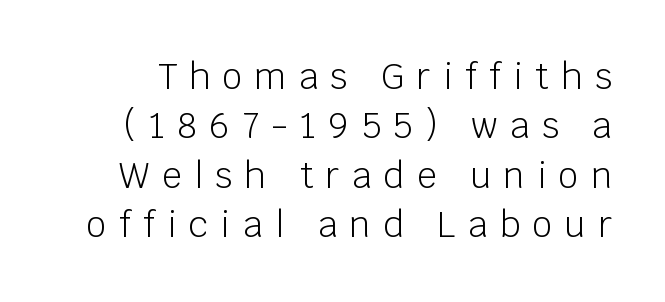
Q: Is the text bold? A: No.
Q: Is the text italic (slanted)? A: No, it is upright.
Q: Is the typeface a serif or a sans-serif typeface? A: Sans-serif.
Q: Is the text underlined? A: No.
Q: Is the spacing between letters normal or unusually wide? A: Unusually wide.
Q: Is the spacing between lines tight, normal or loose? A: Normal.
Q: Width (condensed, normal, or wide)? A: Normal.
Q: Stroke contrast? A: Low.
Q: x-height? A: Large.
Q: Monospaced? A: No.
